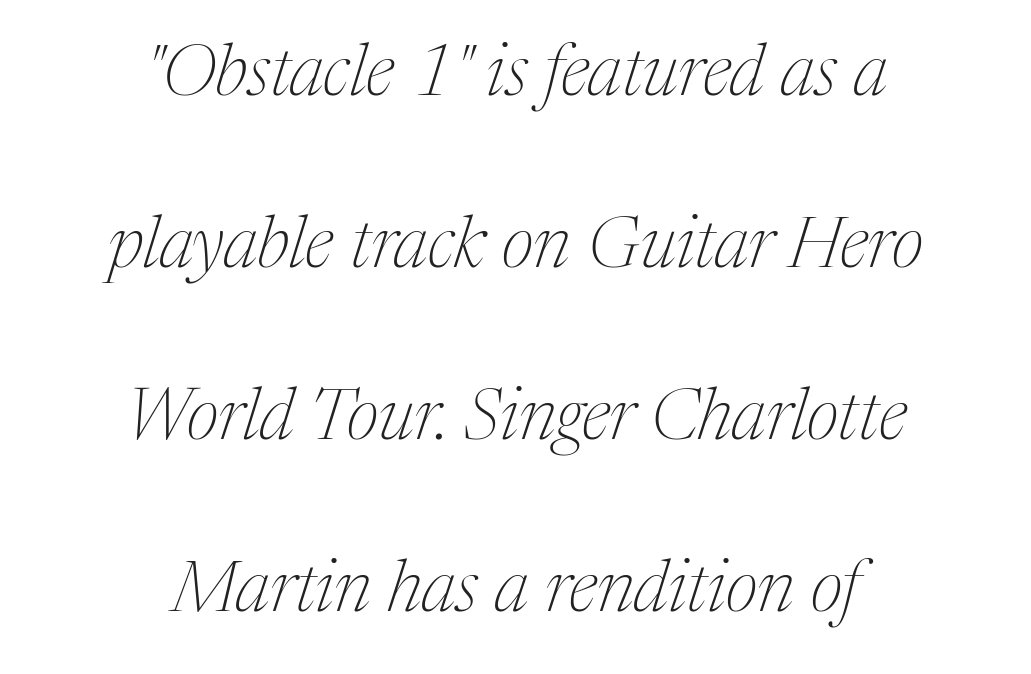
The image shows 72 px thin serif type, italic (leaning right); set centered, loose line spacing (2.39x), normal letter spacing, not underlined; medium stroke contrast and a medium x-height.
